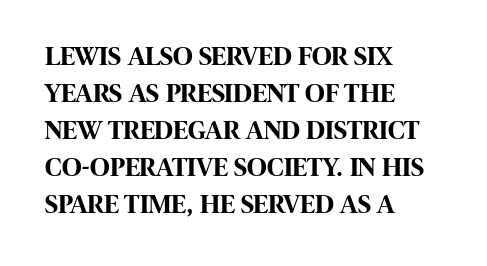
Q: Is the text bold? A: Yes.
Q: Is the text italic (slanted)? A: No, it is upright.
Q: Is the text underlined? A: No.
Q: How is the paragraph aligned? A: Left-aligned.
Q: Is the spacing between letters normal or unusually wide? A: Normal.
Q: Is the spacing between lines tight, normal or loose? A: Normal.
